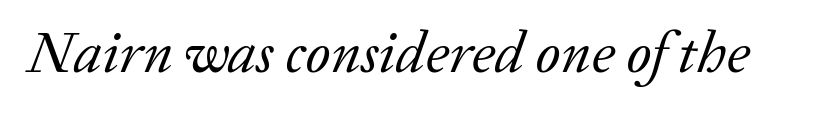
Would a proofreader flag this as italicized? Yes. The area under the type is left untouched. Heaviness? Minimal to ordinary, like unemphasized prose. Check where the strokes stop: tiny serifs finish them off. Note the varied advance widths — an 'i' is clearly narrower than an 'm'. Glyph-to-glyph distance matches everyday printed text.
